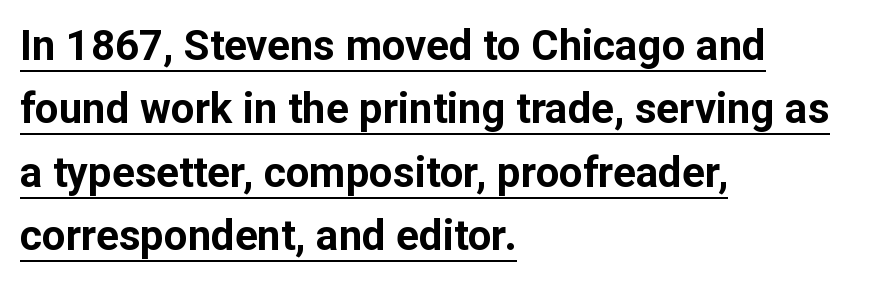
Glance below the letters and you will spot a drawn line. The lines in this sample share a left origin and differ only in where they stop. The rows are spaced the way most documents space them. How heavy is the stroke? Heavy — this is a bold. Type style note: lacks serifs. How are the letters spaced? Ordinarily, with no added tracking.
